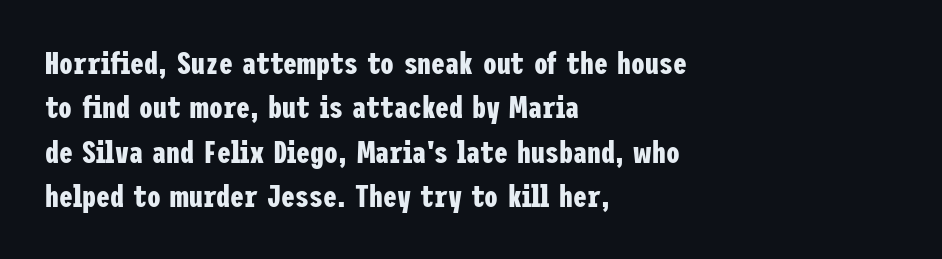
Q: Is the text bold? A: Yes.
Q: Is the text italic (slanted)? A: No, it is upright.
Q: Is the typeface a serif or a sans-serif typeface? A: Sans-serif.
Q: Is the text underlined? A: No.
Q: How is the paragraph aligned? A: Left-aligned.
Q: Is the spacing between letters normal or unusually wide? A: Normal.
Q: Is the spacing between lines tight, normal or loose? A: Normal.
Q: Width (condensed, normal, or wide)? A: Condensed.
Q: Stroke contrast? A: Low.
Q: x-height? A: Medium.
